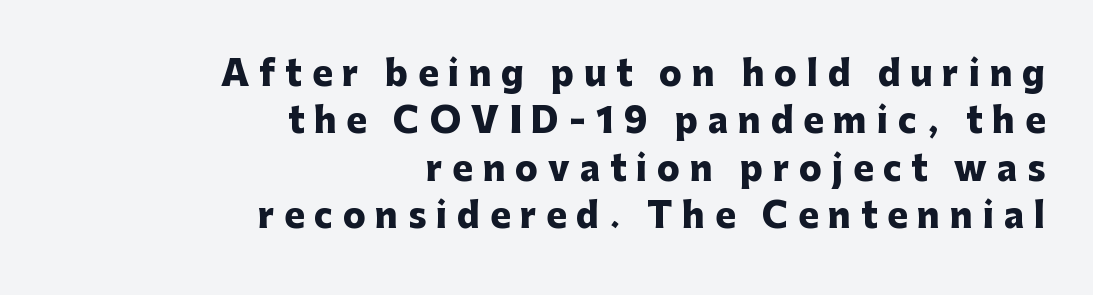
The image shows 34 px heavy sans-serif type, upright; set right-aligned, normal line spacing (1.39x), unusually wide letter spacing (+0.29 em), not underlined; low stroke contrast and a medium x-height.
